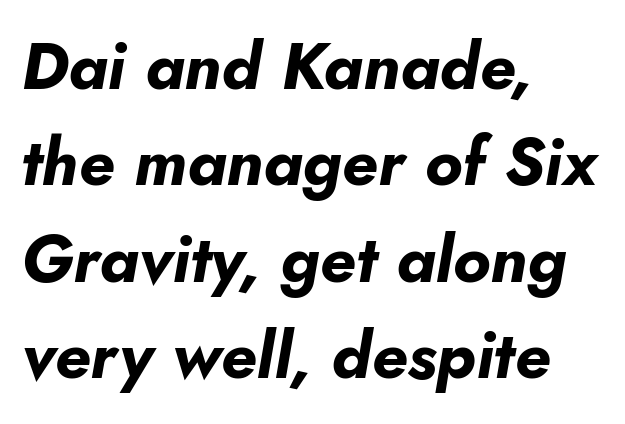
Where is the straight margin? On the left. Honestly, the letter spacing is just normal — you wouldn't notice it. There's an unmistakable incline to the writing here. Evenly set lines give the paragraph a standard silhouette. The gap between lines stays unmarked. Bold? Absolutely — the strokes are thick and heavy.
